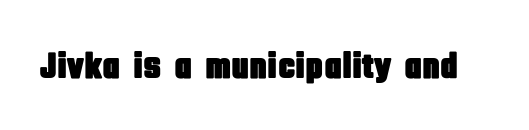
The image shows 37 px condensed sans-serif type, upright; set normal letter spacing, not underlined; low stroke contrast and a large x-height.
